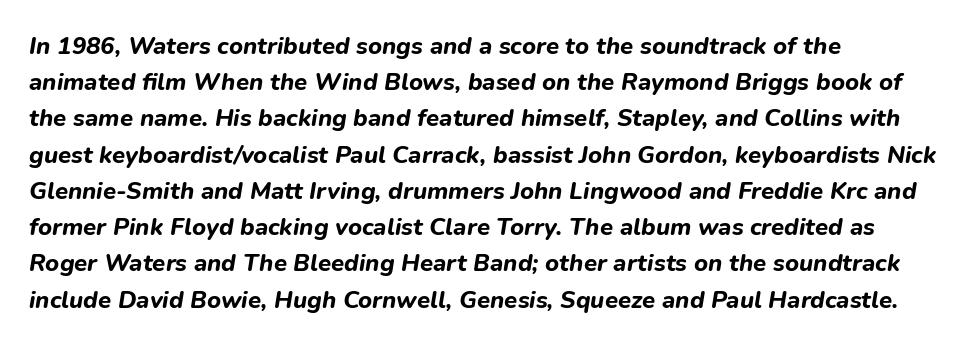
{"italic": "yes", "lean": "right", "slant_degrees": 9, "bold": "yes", "underline": "no", "align": "left", "line_spacing": "normal", "line_spacing_ratio": 1.51, "letter_spacing": "normal", "letter_spacing_em": 0.0, "glyph_px": 24}
